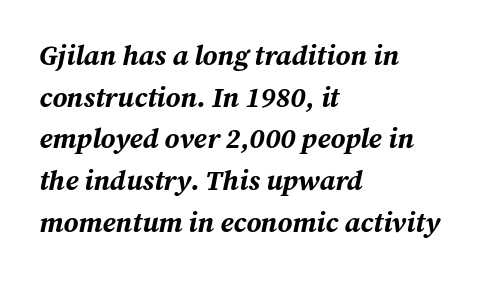
This sample keeps an unexceptional amount of space between lines. Inter-character spacing is left at the font's built-in metrics. Is the type bold? Yes — the strokes are clearly thick and heavy. Every character sits at an angle, as italics do. Proportional: the letters do not fall into vertical columns. Underlining? Definitely not there.
